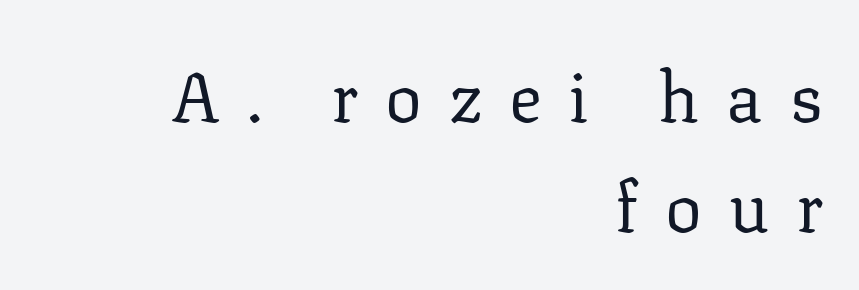
Q: Is the text bold? A: No.
Q: Is the text italic (slanted)? A: No, it is upright.
Q: Is the typeface a serif or a sans-serif typeface? A: Serif.
Q: Is the text underlined? A: No.
Q: How is the paragraph aligned? A: Right-aligned.
Q: Is the spacing between letters normal or unusually wide? A: Unusually wide.
Q: Is the spacing between lines tight, normal or loose? A: Normal.
Q: Width (condensed, normal, or wide)? A: Normal.
Q: Stroke contrast? A: Low.
Q: x-height? A: Medium.
Q: Monospaced? A: No.
